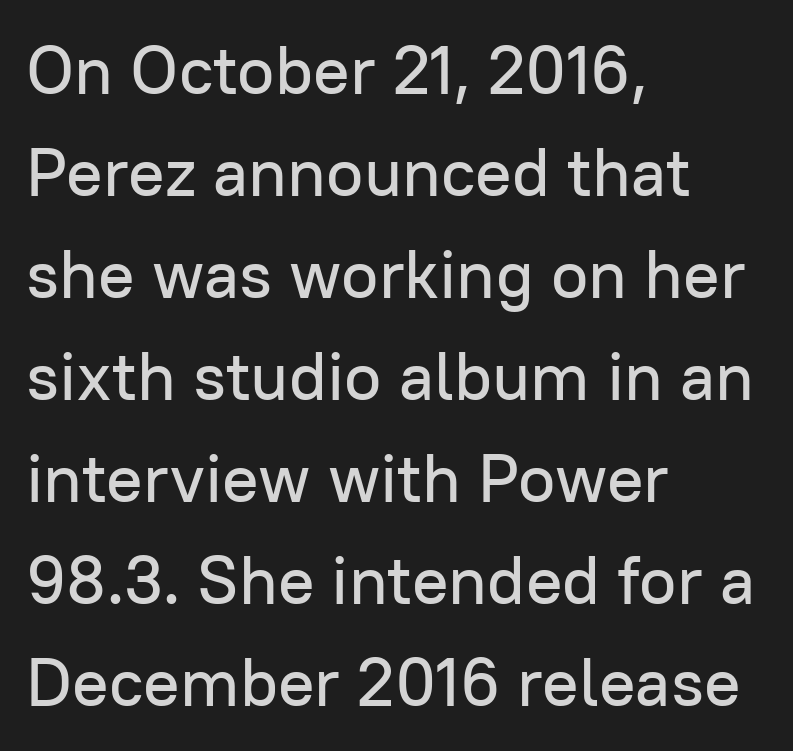
Q: Is the text italic (slanted)? A: No, it is upright.
Q: Is the typeface a serif or a sans-serif typeface? A: Sans-serif.
Q: Is the text underlined? A: No.
Q: How is the paragraph aligned? A: Left-aligned.
Q: Is the spacing between letters normal or unusually wide? A: Normal.
Q: Is the spacing between lines tight, normal or loose? A: Normal.
Q: Width (condensed, normal, or wide)? A: Normal.
Q: Stroke contrast? A: Low.
Q: x-height? A: Medium.
Q: Monospaced? A: No.
